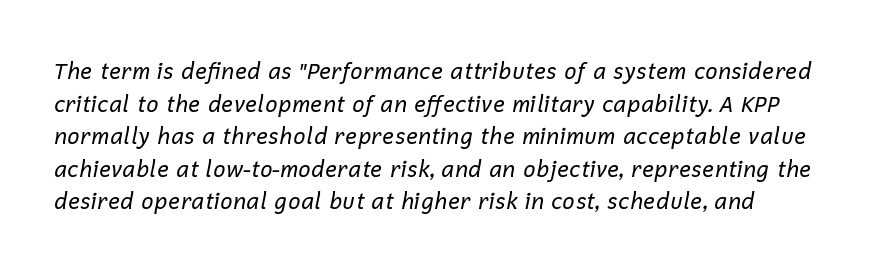
The image shows 22 px text type, italic (leaning right); set normal line spacing (1.48x), normal letter spacing, not underlined.
